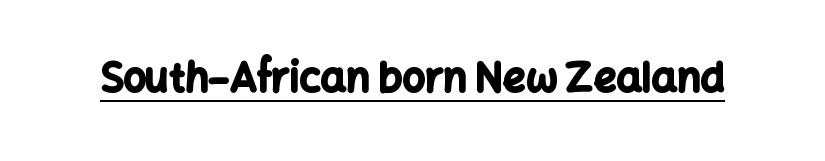
The image shows 40 px bold sans-serif type, upright; set normal letter spacing, underlined; low stroke contrast and a medium x-height.
